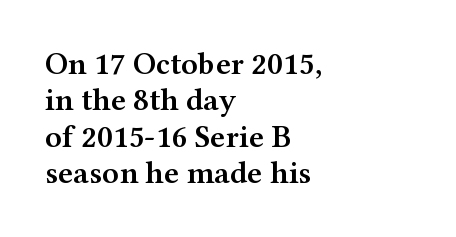
The image shows 32 px semibold, wide serif type, upright; set left-aligned, tight line spacing (1.14x), normal letter spacing, not underlined; medium stroke contrast and a medium x-height.
